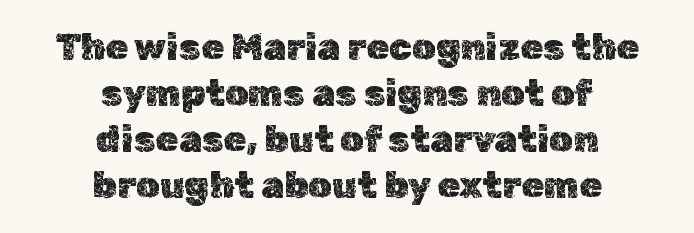
The image shows 37 px text type, upright; set centered, line spacing 1.24x, normal letter spacing, not underlined; a medium x-height.
